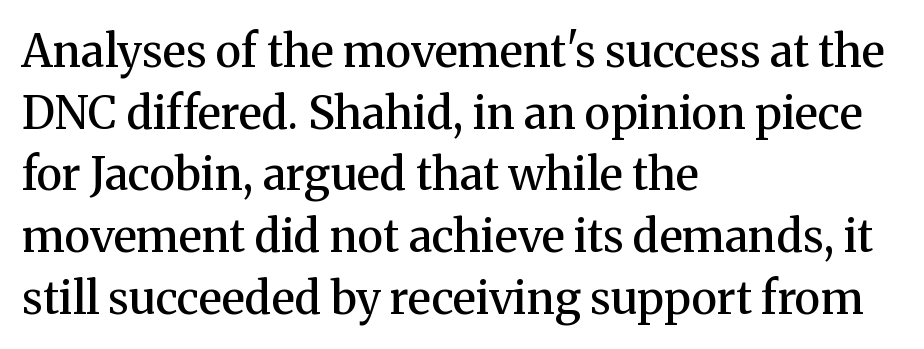
Plain, unruled lines of type. This is the in-between weight designers call semibold or demi. Small tapered or slab feet sit at the stroke ends, so this counts as serif. This sample uses plain, unmodified letter spacing. You could not count columns in this text — the font is proportionally spaced. Leading: standard.
